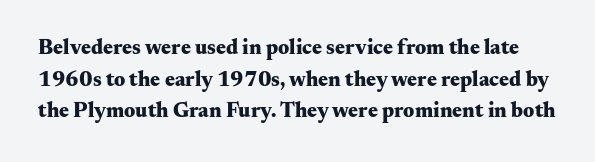
The image shows 21 px bold type, upright; set normal line spacing (1.51x), normal letter spacing, not underlined.
